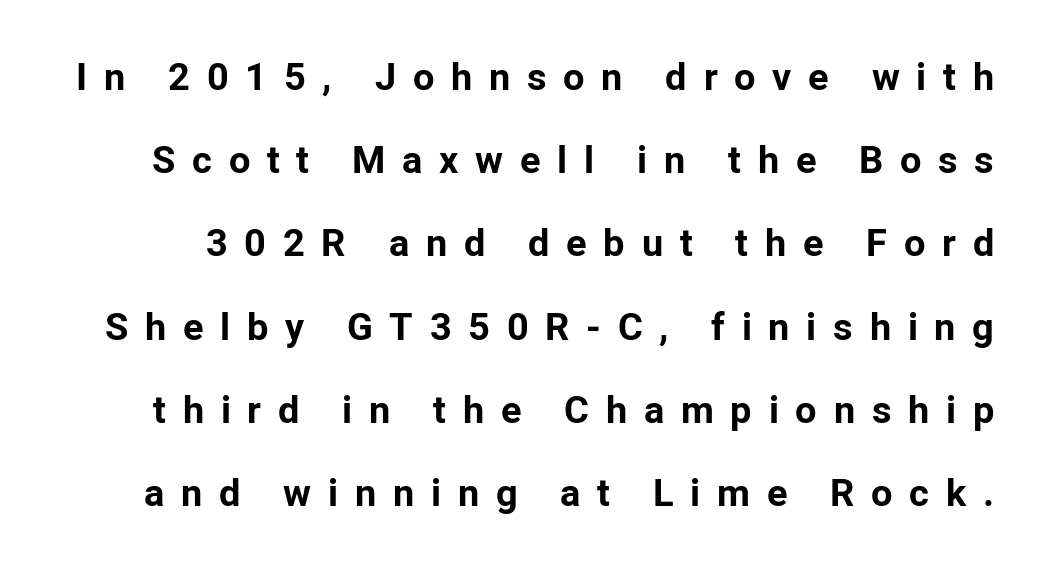
Q: Is the text bold? A: Yes.
Q: Is the text italic (slanted)? A: No, it is upright.
Q: Is the typeface a serif or a sans-serif typeface? A: Sans-serif.
Q: Is the text underlined? A: No.
Q: Is the spacing between letters normal or unusually wide? A: Unusually wide.
Q: Is the spacing between lines tight, normal or loose? A: Loose.
Q: Width (condensed, normal, or wide)? A: Normal.
Q: Stroke contrast? A: Low.
Q: x-height? A: Medium.
Q: Monospaced? A: No.
